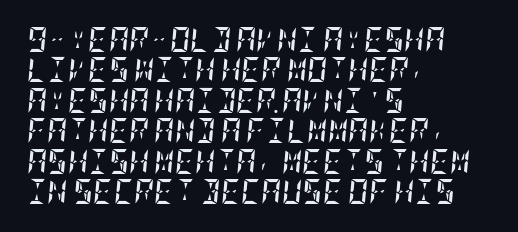
The image shows 25 px bold type, italic (leaning right); set left-aligned, line spacing 1.22x, normal letter spacing, not underlined.
